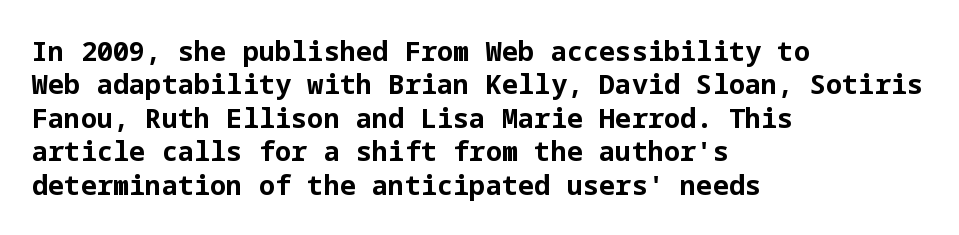
There is no visible air inserted between adjacent glyphs. Compared with a centered layout, this one pins lines to the left instead. The strokes are fattened all the way to bold. A typesetter would mark this as roman, not italic. The words here are not underlined.
